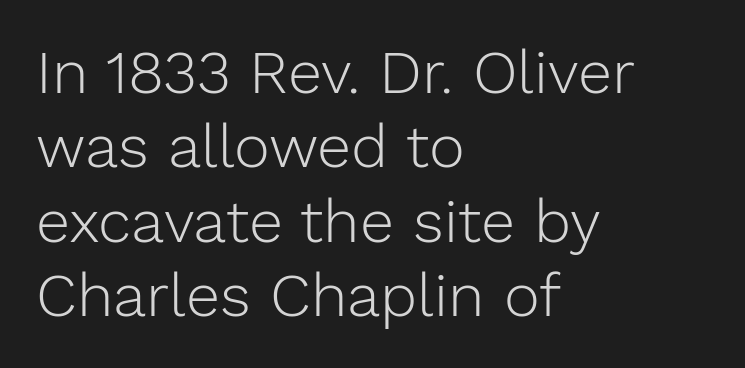
Q: Is the text bold? A: No.
Q: Is the text italic (slanted)? A: No, it is upright.
Q: Is the typeface a serif or a sans-serif typeface? A: Sans-serif.
Q: Is the text underlined? A: No.
Q: How is the paragraph aligned? A: Left-aligned.
Q: Is the spacing between letters normal or unusually wide? A: Normal.
Q: Width (condensed, normal, or wide)? A: Normal.
Q: Stroke contrast? A: Low.
Q: x-height? A: Medium.
Q: Monospaced? A: No.
